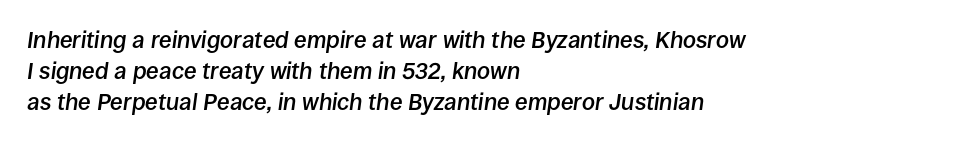
Slant detected: the letters are inclined. These lines sit exactly where default settings would place them. The string is rendered with underlining switched off. Semibold letterforms, between regular and bold. Each line starts at the same left margin while the right side varies. Here the glyphs are tracked normally, forming tight word shapes.
